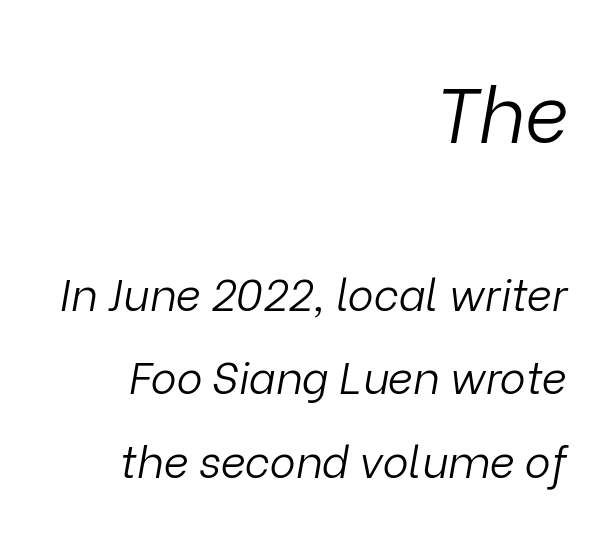
Q: Is the text bold? A: No.
Q: Is the text italic (slanted)? A: Yes, it leans right by about 9 degrees.
Q: Is the text underlined? A: No.
Q: How is the paragraph aligned? A: Right-aligned.
Q: Is the spacing between letters normal or unusually wide? A: Normal.
Q: Is the spacing between lines tight, normal or loose? A: Loose.
Q: Which block of text is set in a larger size, the first (top) or the second (bottom)? A: The first (top) one.
Q: Width (condensed, normal, or wide)? A: Normal.
Q: Stroke contrast? A: Low.
Q: x-height? A: Medium.
Q: Monospaced? A: No.
